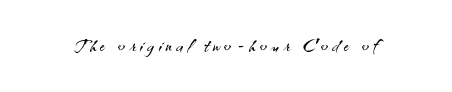
Q: Is the text bold? A: No.
Q: Is the text italic (slanted)? A: Yes.
Q: Is the text underlined? A: No.
